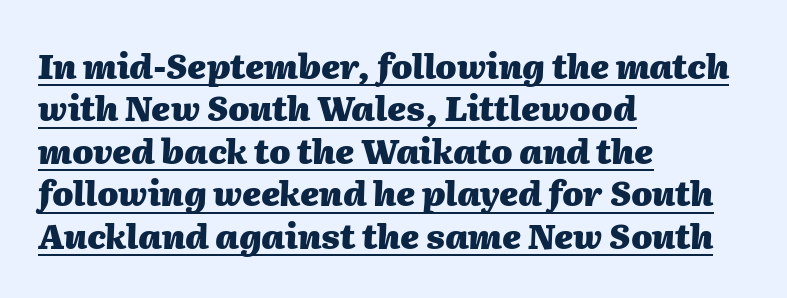
Varying glyph widths throughout — classic text-font behaviour. In designer terms, the underline attribute is active on this setting. Leading: standard. Glyph-to-glyph distance matches everyday printed text.
